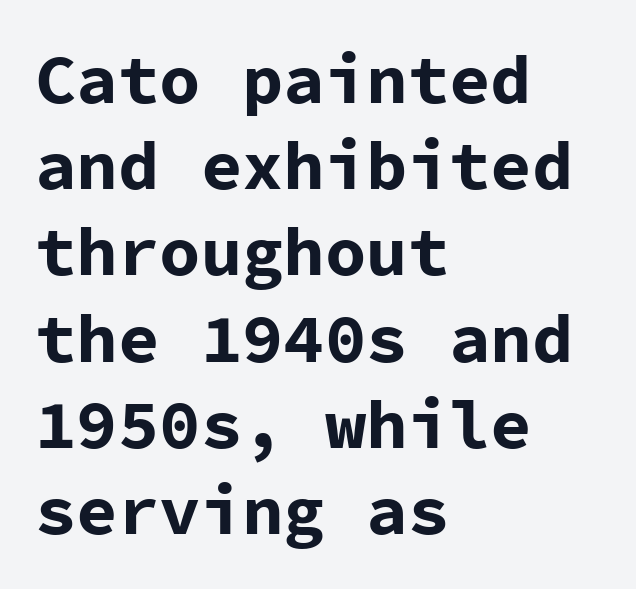
The image shows 69 px bold sans-serif type, upright, monospaced; set left-aligned, normal line spacing (1.25x), normal letter spacing, not underlined; low stroke contrast and a medium x-height.
